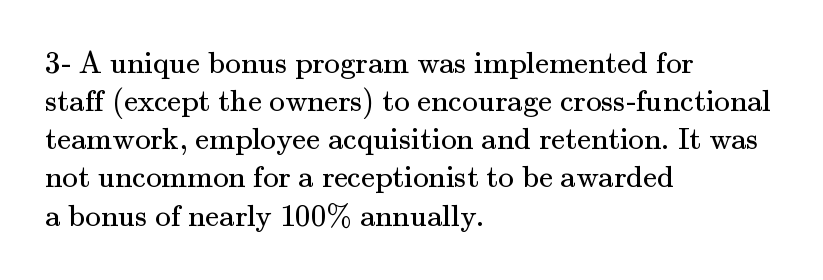
Heft: none added — not bold. If you drew a line through each stem, it would be perfectly vertical. Honestly, there is no underline to notice here at all. Think of a printed novel: that variable character pitch is what you see here. Standard letterfit; no display-style spreading of the glyphs.
